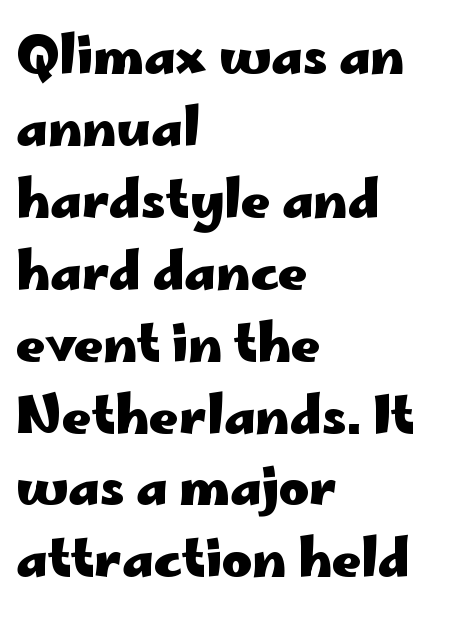
The image shows 51 px heavy, wide sans-serif type, upright; set left-aligned, normal line spacing (1.41x), normal letter spacing, not underlined; low stroke contrast and a small x-height.
